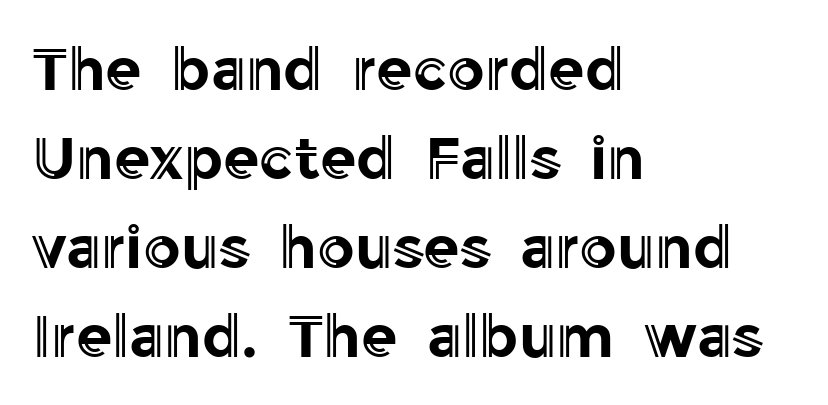
Q: Is the text italic (slanted)? A: No, it is upright.
Q: Is the text underlined? A: No.
Q: How is the paragraph aligned? A: Left-aligned.
Q: Is the spacing between letters normal or unusually wide? A: Normal.
Q: Is the spacing between lines tight, normal or loose? A: Normal.
Q: Width (condensed, normal, or wide)? A: Normal.
Q: x-height? A: Medium.
Q: Monospaced? A: No.
